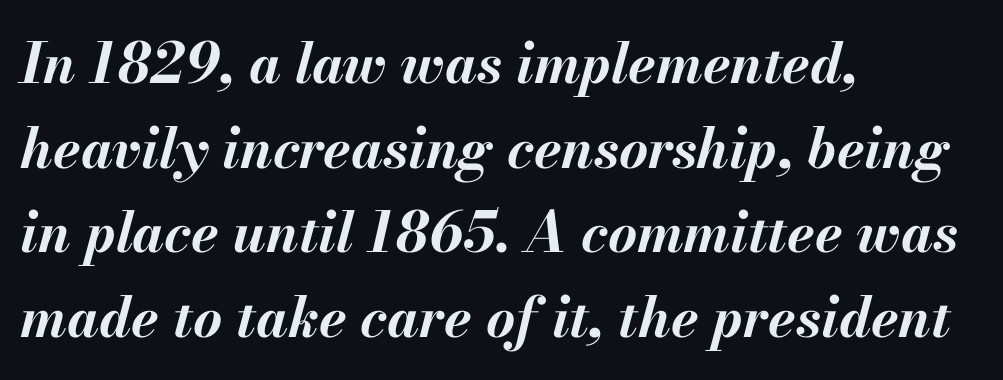
{"italic": "yes", "lean": "right", "slant_degrees": 13, "bold": "yes", "weight": "bold", "width": "normal", "stroke_contrast": "medium", "x_height": "small", "monospaced": "no", "underline": "no", "align": "left", "line_spacing": "normal", "line_spacing_ratio": 1.51, "letter_spacing": "normal", "letter_spacing_em": 0.0, "glyph_px": 56}
